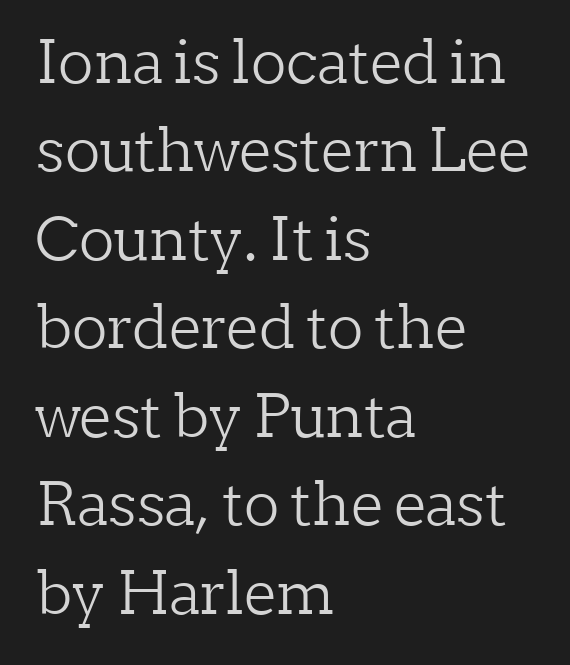
Q: Is the text bold? A: No.
Q: Is the text italic (slanted)? A: No, it is upright.
Q: Is the typeface a serif or a sans-serif typeface? A: Serif.
Q: Is the text underlined? A: No.
Q: How is the paragraph aligned? A: Left-aligned.
Q: Is the spacing between letters normal or unusually wide? A: Normal.
Q: Is the spacing between lines tight, normal or loose? A: Normal.
Q: Width (condensed, normal, or wide)? A: Normal.
Q: Stroke contrast? A: Low.
Q: x-height? A: Medium.
Q: Monospaced? A: No.
